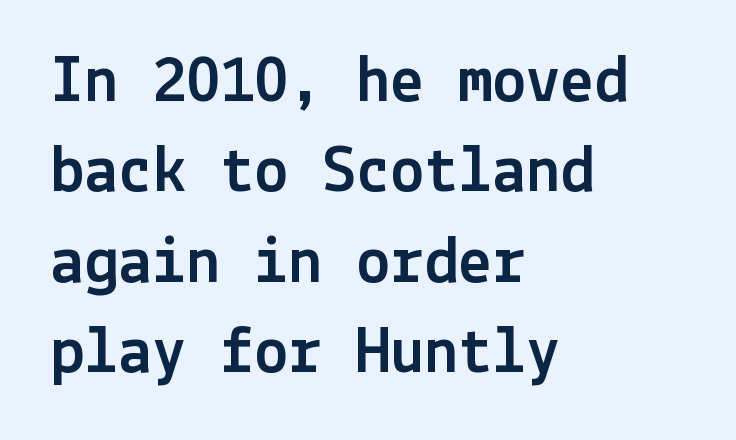
The image shows 68 px sans-serif type, upright; set left-aligned, normal line spacing (1.33x), normal letter spacing, not underlined; a medium x-height.
